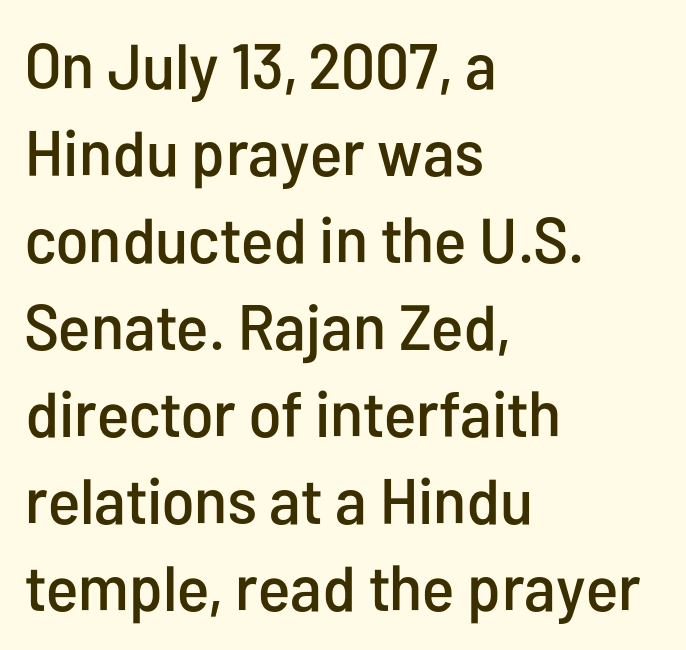
{"serif": "no", "italic": "no", "width": "condensed", "stroke_contrast": "low", "x_height": "medium", "monospaced": "no", "underline": "no", "align": "left", "line_spacing": "normal", "line_spacing_ratio": 1.36, "letter_spacing": "normal", "letter_spacing_em": 0.0, "glyph_px": 64}
